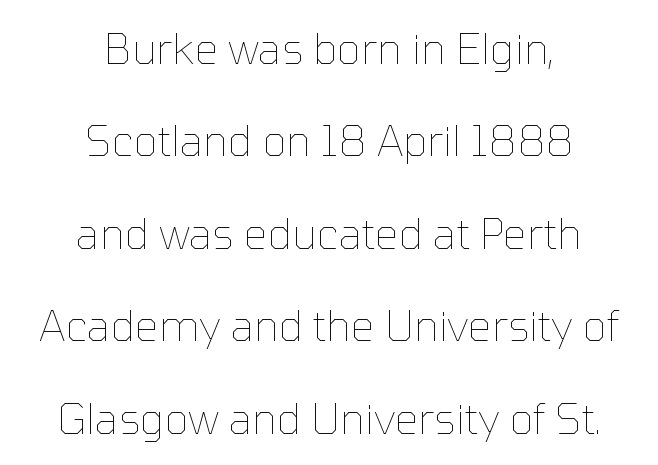
The image shows 42 px thin type, upright; set centered, loose line spacing (2.2x), normal letter spacing, not underlined; low stroke contrast and a medium x-height.
